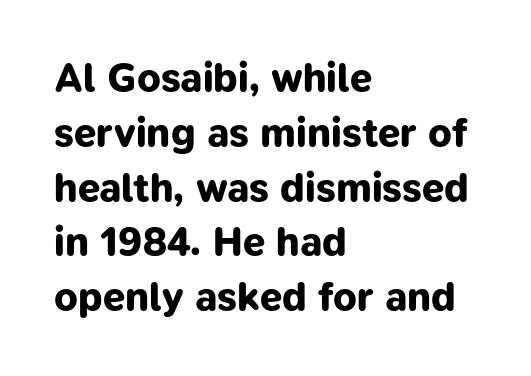
{"serif": "no", "bold": "yes", "weight": "bold", "width": "normal", "stroke_contrast": "low", "x_height": "medium", "monospaced": "no", "underline": "no", "align": "left", "line_spacing": "normal", "line_spacing_ratio": 1.37, "letter_spacing": "normal", "letter_spacing_em": 0.0, "glyph_px": 40}
